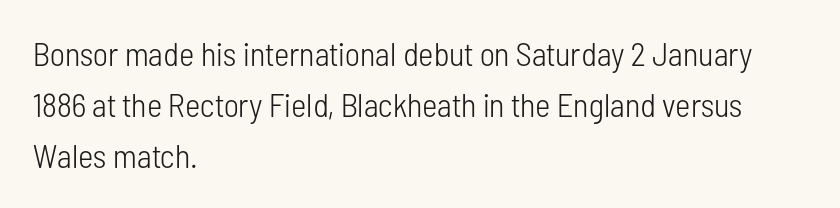
{"serif": "no", "italic": "no", "bold": "no", "weight": "light", "width": "condensed", "stroke_contrast": "low", "x_height": "medium", "monospaced": "no", "underline": "no", "align": "left", "line_spacing": "normal", "line_spacing_ratio": 1.54, "letter_spacing": "normal", "letter_spacing_em": 0.0, "glyph_px": 33}
